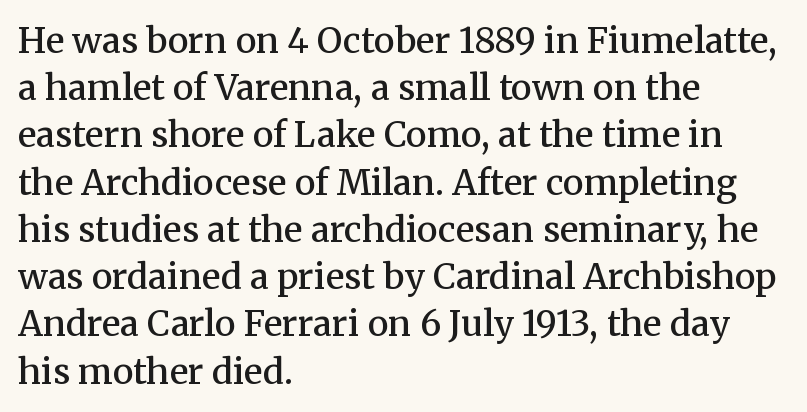
What weight is shown? A semibold, between regular and bold. Honestly, the row spacing looks completely unremarkable. Line starts are locked; line ends wander. Little horizontal feet cap the strokes, marking this as serif type. Is this a fixed-width face? No — the glyphs have proportional, varying widths. Italic? Not at all — the glyphs are vertical.
